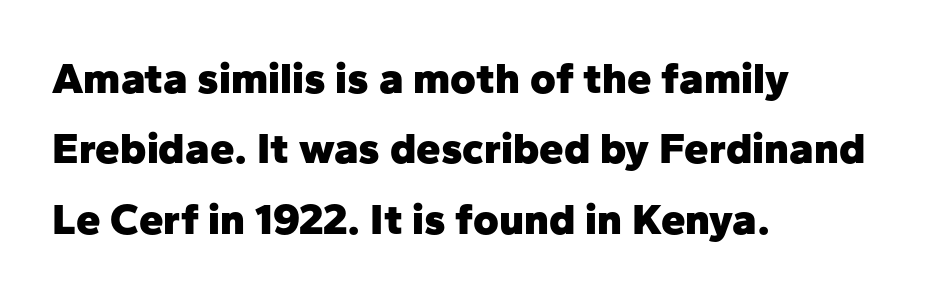
The image shows 44 px heavy sans-serif type, upright; set left-aligned, normal line spacing (1.6x), normal letter spacing, not underlined; low stroke contrast and a medium x-height.
